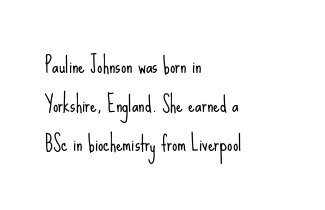
The image shows 21 px text type, upright; set left-aligned, line spacing 1.86x, normal letter spacing, not underlined.
